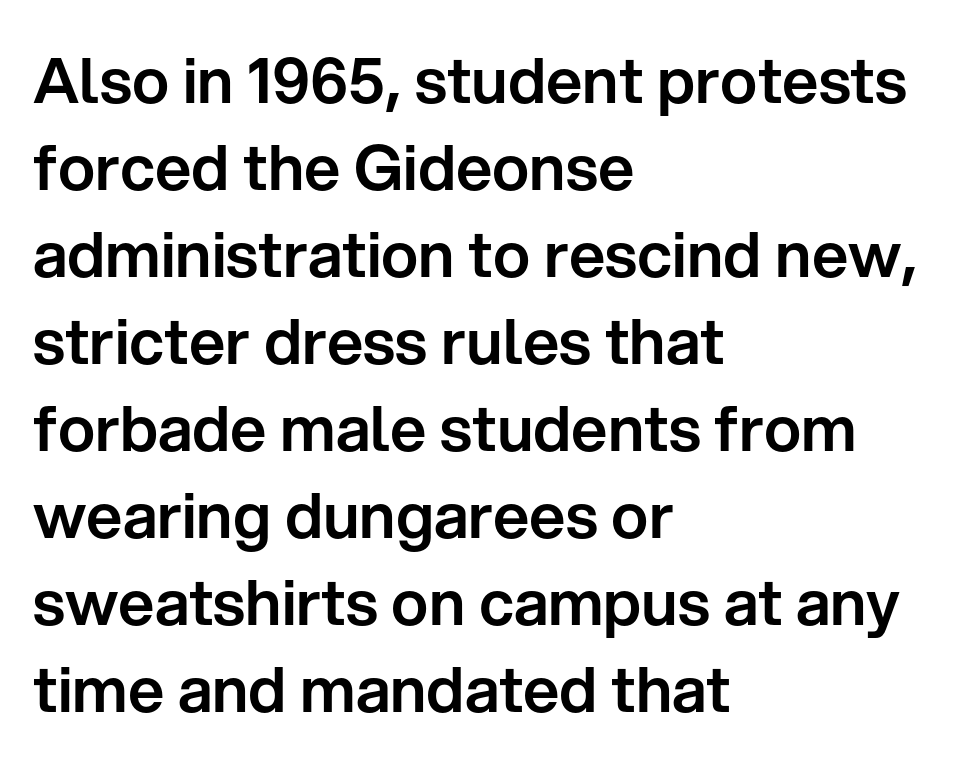
The image shows 63 px sans-serif type, upright; set left-aligned, normal line spacing (1.38x), normal letter spacing, not underlined; low stroke contrast and a medium x-height.
